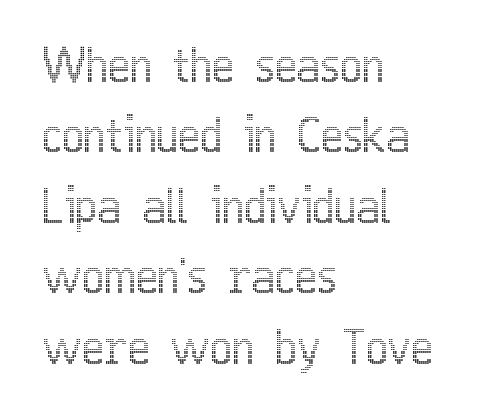
Q: Is the text italic (slanted)? A: No, it is upright.
Q: Is the text underlined? A: No.
Q: How is the paragraph aligned? A: Left-aligned.
Q: Is the spacing between letters normal or unusually wide? A: Normal.
Q: Is the spacing between lines tight, normal or loose? A: Normal.
Q: Width (condensed, normal, or wide)? A: Condensed.
Q: x-height? A: Medium.
Q: Monospaced? A: No.
